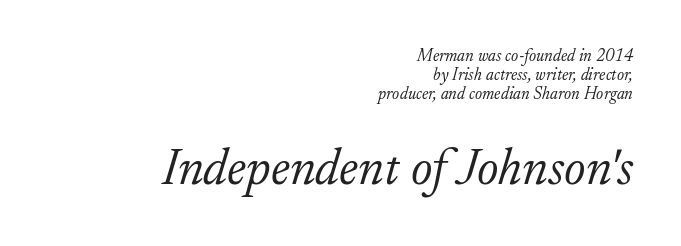
Q: Is the text bold? A: No.
Q: Is the text italic (slanted)? A: Yes, it leans right by about 17 degrees.
Q: Is the typeface a serif or a sans-serif typeface? A: Serif.
Q: Is the text underlined? A: No.
Q: How is the paragraph aligned? A: Right-aligned.
Q: Is the spacing between letters normal or unusually wide? A: Normal.
Q: Is the spacing between lines tight, normal or loose? A: Tight.
Q: Which block of text is set in a larger size, the first (top) or the second (bottom)? A: The second (bottom) one.
Q: Width (condensed, normal, or wide)? A: Normal.
Q: Stroke contrast? A: Low.
Q: x-height? A: Small.
Q: Monospaced? A: No.
